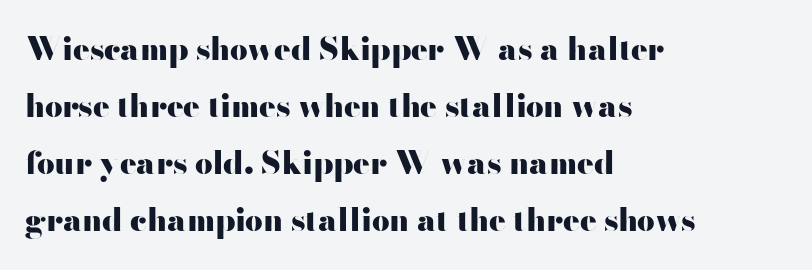
{"serif": "no", "italic": "no", "bold": "yes", "weight": "heavy", "width": "wide", "stroke_contrast": "high", "x_height": "small", "monospaced": "no", "underline": "no", "align": "left", "line_spacing_ratio": 1.84, "letter_spacing": "normal", "letter_spacing_em": 0.0, "glyph_px": 31}
